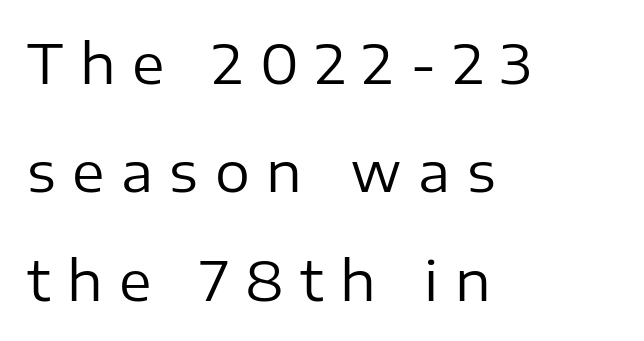
{"serif": "no", "italic": "no", "bold": "no", "weight": "regular", "width": "normal", "stroke_contrast": "low", "x_height": "medium", "monospaced": "no", "underline": "no", "align": "left", "line_spacing": "loose", "line_spacing_ratio": 1.97, "letter_spacing": "wide", "letter_spacing_em": 0.3, "glyph_px": 55}
